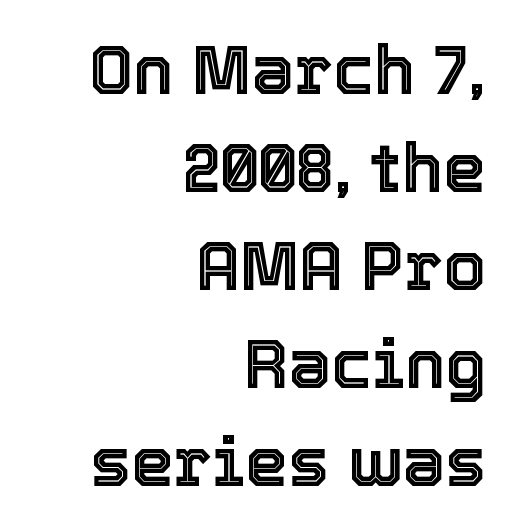
Each word holds together tightly as a unit, with standard inter-letter gaps. Letters rest on an invisible, unmarked baseline. Successive baselines arrive at the customary interval. The rendering uses natural spacing where letterforms have individual widths. Do the letters lean? They stand straight. All the whitespace from short lines collects on the left.
